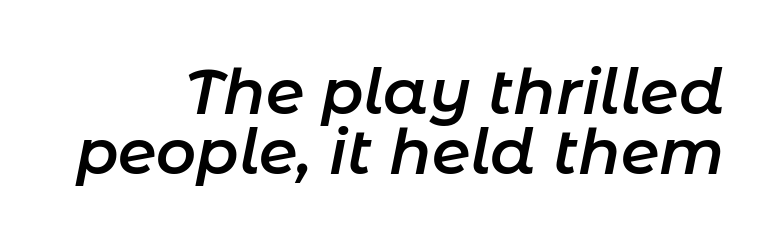
{"italic": "yes", "lean": "right", "slant_degrees": 11, "bold": "semi", "weight": "semibold", "width": "normal", "stroke_contrast": "low", "x_height": "medium", "monospaced": "no", "underline": "no", "align": "right", "line_spacing": "tight", "line_spacing_ratio": 0.97, "letter_spacing": "normal", "letter_spacing_em": 0.0, "glyph_px": 62}
